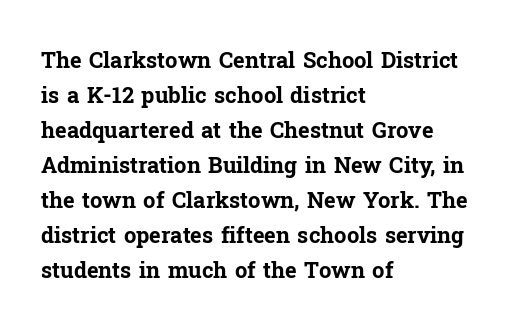
The image shows 22 px bold type, upright; set left-aligned, normal line spacing (1.59x), normal letter spacing, not underlined.
